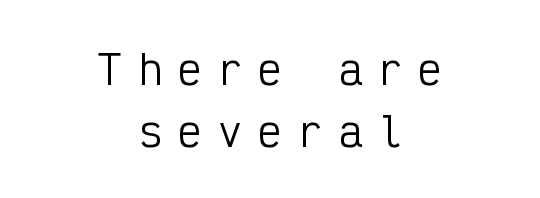
{"serif": "no", "italic": "no", "bold": "no", "weight": "regular", "width": "condensed", "stroke_contrast": "low", "x_height": "medium", "monospaced": "yes", "underline": "no", "align": "center", "line_spacing": "normal", "line_spacing_ratio": 1.55, "letter_spacing": "wide", "letter_spacing_em": 0.4, "glyph_px": 40}
